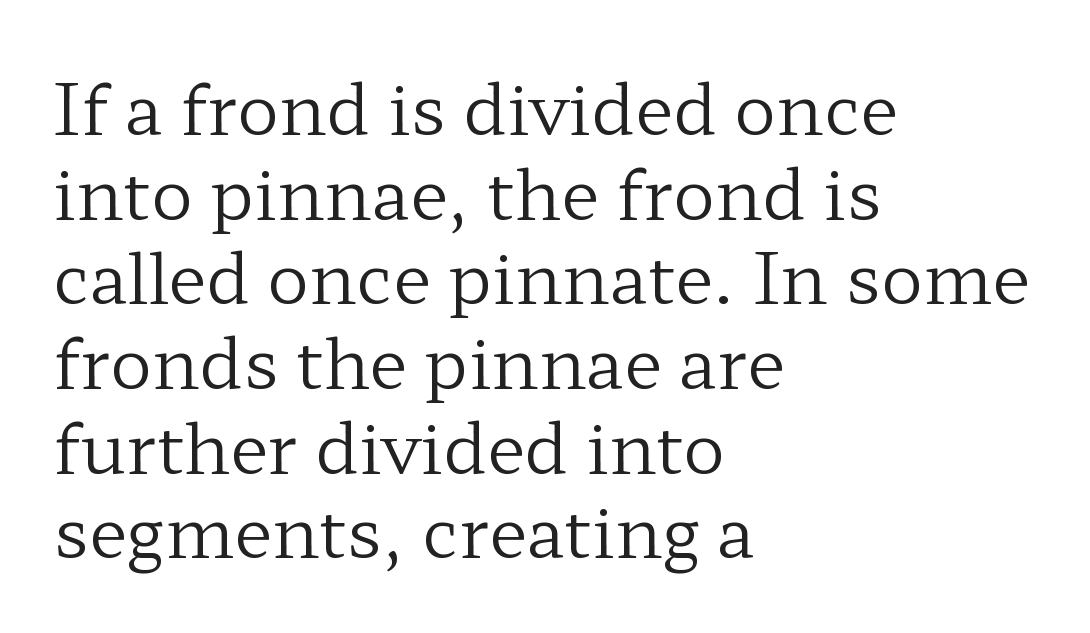
{"serif": "yes", "italic": "no", "bold": "no", "weight": "regular", "width": "wide", "stroke_contrast": "low", "x_height": "medium", "monospaced": "no", "underline": "no", "align": "left", "line_spacing_ratio": 1.21, "letter_spacing": "normal", "letter_spacing_em": 0.0, "glyph_px": 70}
